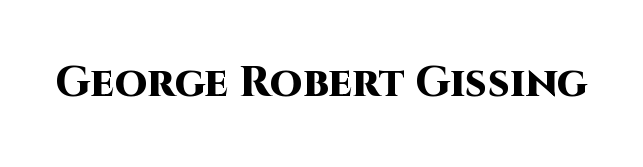
Q: Is the text bold? A: Yes.
Q: Is the text italic (slanted)? A: No, it is upright.
Q: Is the typeface a serif or a sans-serif typeface? A: Sans-serif.
Q: Is the text underlined? A: No.
Q: Is the spacing between letters normal or unusually wide? A: Normal.
Q: Width (condensed, normal, or wide)? A: Normal.
Q: Stroke contrast? A: High.
Q: x-height? A: Large.
Q: Monospaced? A: No.
